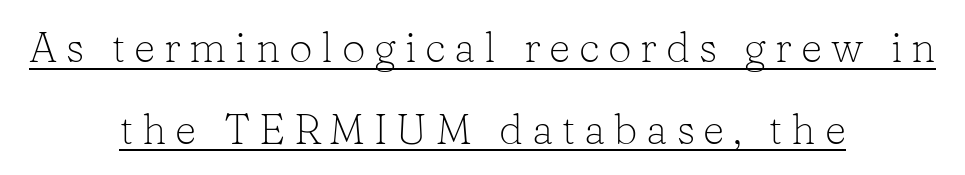
Interline gaps are noticeably wide in this sample. Each letter keeps its own natural width here, so spacing adapts to shape. Typographically, this falls in the serif category. Every stem runs plumb, perpendicular to the baseline.
